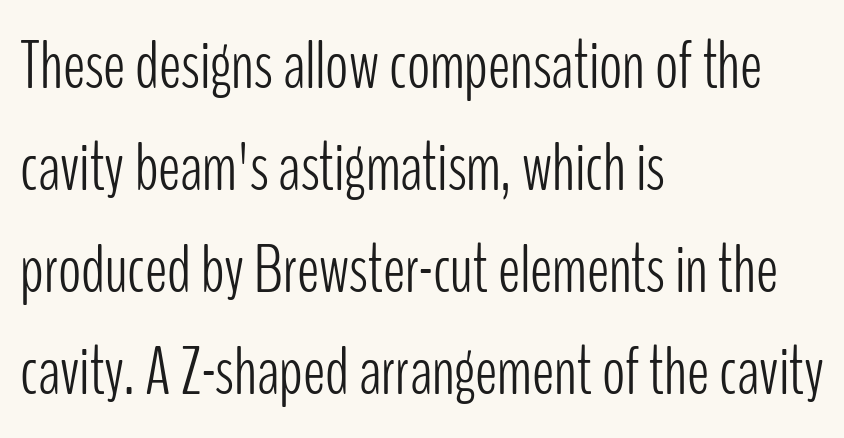
Is this a sans? Yes — the strokes have no serifs. Reading down the block, your eye returns to a fixed left position each line. Rendered with straight, roman letterforms. Clear beneath every line of the passage. Inter-character spacing is left at the font's built-in metrics. Think of a printed novel: that variable character pitch is what you see here.
